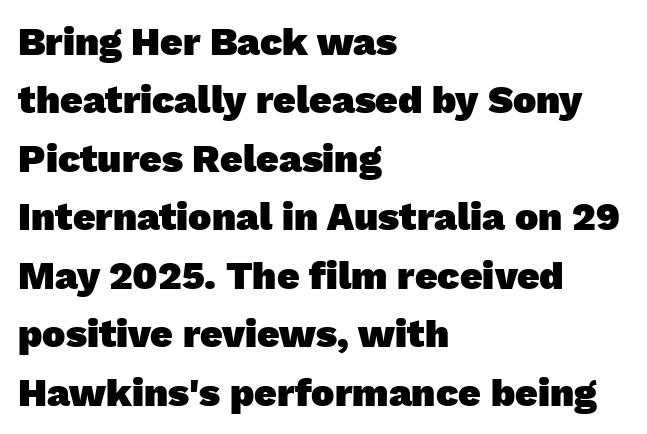
{"serif": "no", "bold": "yes", "weight": "heavy", "width": "normal", "stroke_contrast": "low", "x_height": "medium", "monospaced": "no", "underline": "no", "align": "left", "line_spacing": "normal", "line_spacing_ratio": 1.5, "letter_spacing": "normal", "letter_spacing_em": 0.0, "glyph_px": 39}
